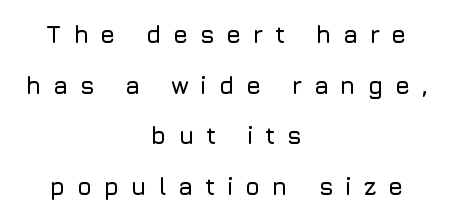
Q: Is the text italic (slanted)? A: No, it is upright.
Q: Is the text underlined? A: No.
Q: How is the paragraph aligned? A: Centered.
Q: Is the spacing between letters normal or unusually wide? A: Unusually wide.
Q: Is the spacing between lines tight, normal or loose? A: Loose.
